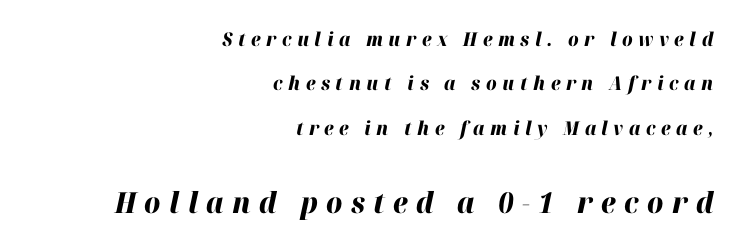
The image shows 29 px heavy type, italic (leaning right); set right-aligned, loose line spacing (2.34x), unusually wide letter spacing (+0.29 em), not underlined; the second (bottom) block is 1.53x larger; high stroke contrast and a medium x-height.
